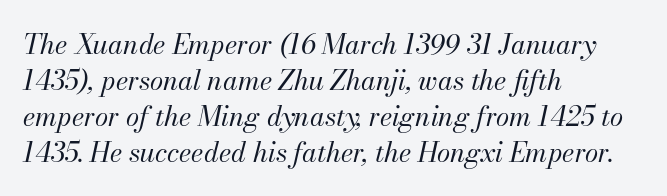
Unmarked baselines from the first word to the last. Yep, that's italic — everything's leaning. Spacing between characters is what you'd get straight out of the box. Compared with a typical body face, this is equally light or lighter still. Notice how descenders clear the ascenders below comfortably — that's standard leading. Reading down the block, your eye returns to a fixed left position each line.
